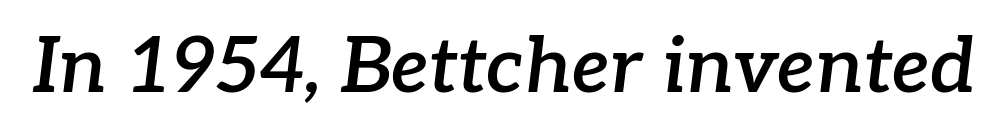
Weight check: semibold — heavier than regular, not quite bold. The gap between lines stays unmarked. The specimen reads as italic at a glance. Proportional: the letters do not fall into vertical columns. Are there feet on the stems? There are — it's a serif.
